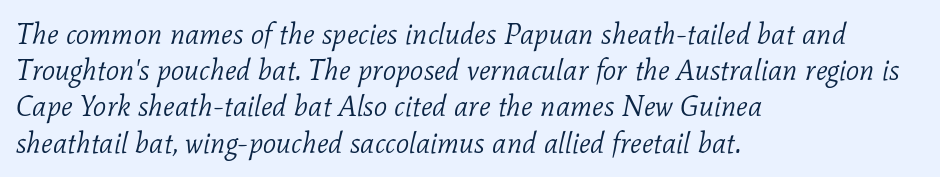
Regular leading. Notice how the passage keeps a crisp vertical edge on the left only. You could call the tracking neutral — neither tight nor loose. Weight: regular or lighter. The passage shown is not underscored anywhere. Looks like regular typesetting: each glyph gets only the width it needs.
